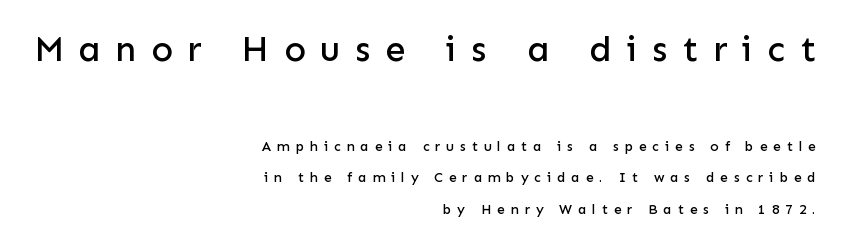
Which of the two is more prominent by size? The first, at the top. Classification — sans serif. Teacher's note: observe the even right margin — that is flush-right alignment. Note the varied advance widths — an 'i' is clearly narrower than an 'm'.
